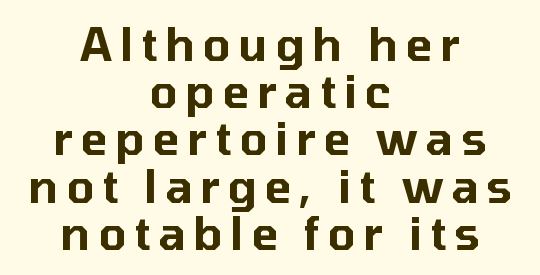
Font category for this specimen: sans-serif. Style check: upright. Just letters on the line, the space beneath them empty. Horizontal alignment here is central, giving a formal, balanced look. The line-height multiplier appears low, near solid setting. Looks like regular typesetting: each glyph gets only the width it needs.
